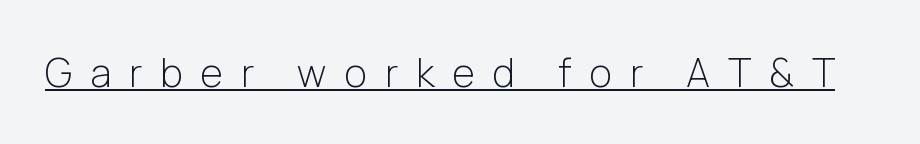
{"serif": "no", "italic": "no", "bold": "no", "weight": "light", "width": "normal", "stroke_contrast": "low", "x_height": "medium", "monospaced": "no", "underline": "yes", "letter_spacing": "wide", "letter_spacing_em": 0.46, "glyph_px": 39}
